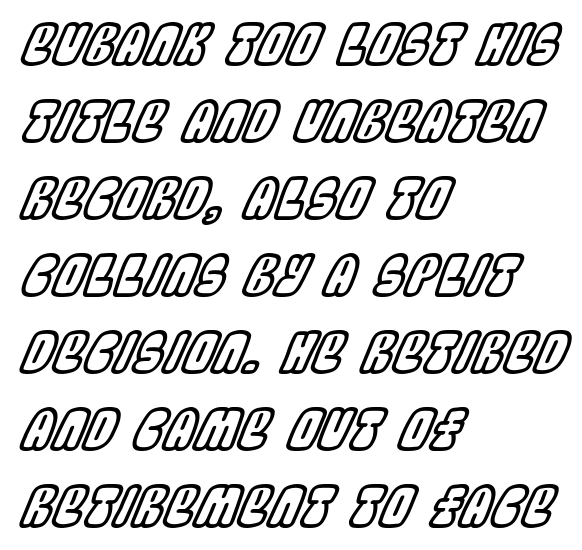
Baseline-to-baseline distance is the conventional proportion of letter height. A typesetter would call this proportional, since set widths differ per character. Reading down the block, your eye returns to a fixed left position each line. Designer's note — italics engaged. The horizontal fit of the characters is conventional and even.
